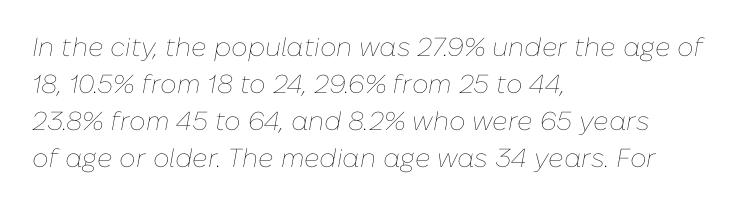
{"italic": "yes", "lean": "right", "slant_degrees": 10, "bold": "no", "underline": "no", "align": "left", "line_spacing": "normal", "line_spacing_ratio": 1.42, "letter_spacing": "normal", "letter_spacing_em": 0.0, "glyph_px": 26}
